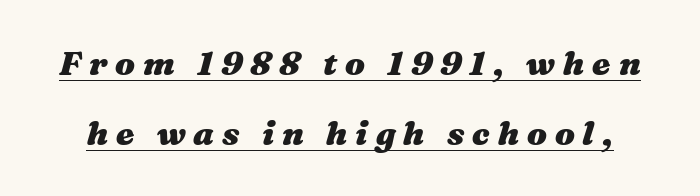
Q: Is the text bold? A: Yes.
Q: Is the text italic (slanted)? A: Yes, it leans right by about 16 degrees.
Q: Is the text underlined? A: Yes.
Q: Is the spacing between letters normal or unusually wide? A: Unusually wide.
Q: Is the spacing between lines tight, normal or loose? A: Loose.
Q: Width (condensed, normal, or wide)? A: Wide.
Q: Stroke contrast? A: Medium.
Q: x-height? A: Medium.
Q: Monospaced? A: No.
